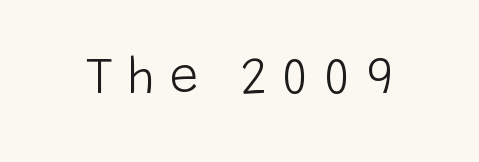
Q: Is the text bold? A: No.
Q: Is the text italic (slanted)? A: No, it is upright.
Q: Is the typeface a serif or a sans-serif typeface? A: Sans-serif.
Q: Is the text underlined? A: No.
Q: Is the spacing between letters normal or unusually wide? A: Unusually wide.
Q: Width (condensed, normal, or wide)? A: Normal.
Q: Stroke contrast? A: Low.
Q: x-height? A: Large.
Q: Monospaced? A: No.
